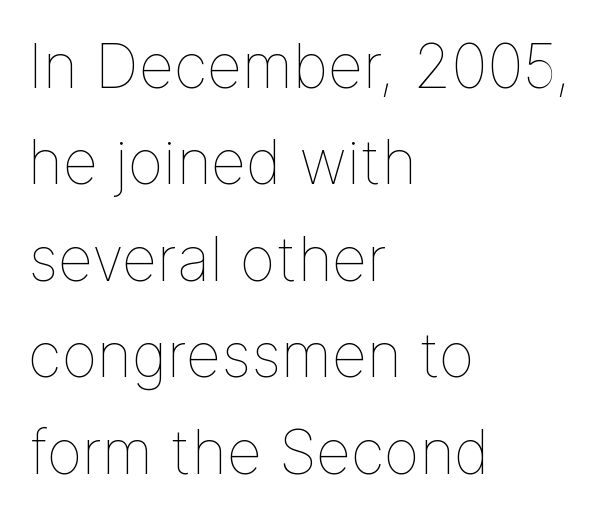
Unbolded letterforms with no extra heft. Vertical strokes here are truly vertical. The rows are spaced the way most documents space them. This rendering uses left alignment, leaving the right contour irregular. Spacing verdict: proportional, widths tailored to each character. What stands out about the letter spacing? Nothing — it is the standard amount.
